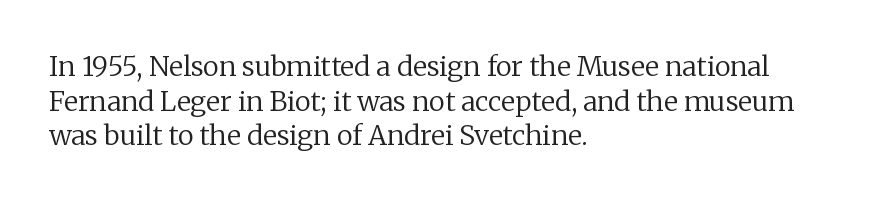
Q: Is the text bold? A: No.
Q: Is the text italic (slanted)? A: No, it is upright.
Q: Is the text underlined? A: No.
Q: How is the paragraph aligned? A: Left-aligned.
Q: Is the spacing between letters normal or unusually wide? A: Normal.
Q: Is the spacing between lines tight, normal or loose? A: Normal.
